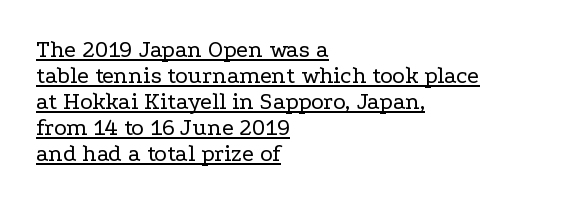
The image shows 24 px text type, upright; set left-aligned, tight line spacing (1.08x), normal letter spacing, underlined.
